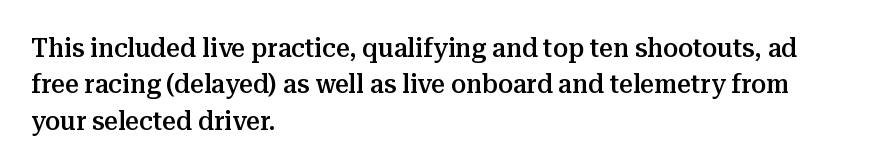
{"italic": "no", "bold": "semi", "underline": "no", "align": "left", "line_spacing": "normal", "line_spacing_ratio": 1.35, "letter_spacing": "normal", "letter_spacing_em": 0.0, "glyph_px": 27}
